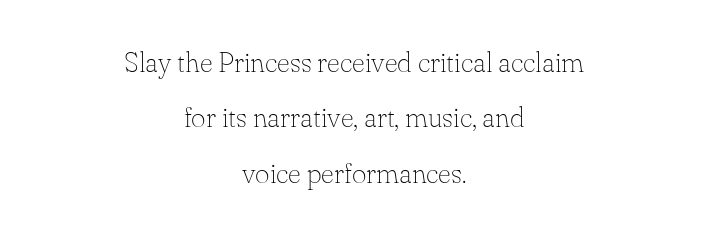
Q: Is the text bold? A: No.
Q: Is the text italic (slanted)? A: No, it is upright.
Q: Is the typeface a serif or a sans-serif typeface? A: Serif.
Q: Is the text underlined? A: No.
Q: How is the paragraph aligned? A: Centered.
Q: Is the spacing between letters normal or unusually wide? A: Normal.
Q: Is the spacing between lines tight, normal or loose? A: Loose.
Q: Width (condensed, normal, or wide)? A: Normal.
Q: Stroke contrast? A: Low.
Q: x-height? A: Small.
Q: Monospaced? A: No.
